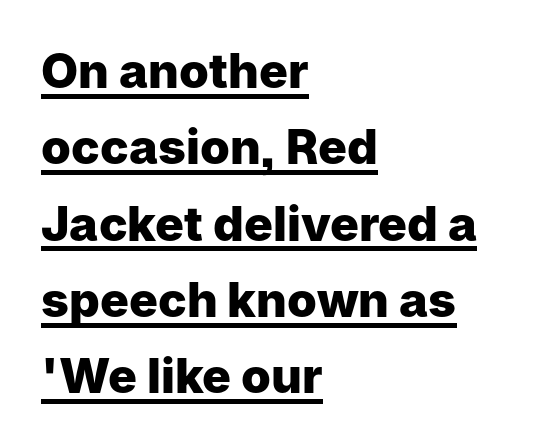
Check where the strokes stop: nothing finishes them off — pure sans. Every letter is thick-stroked: bold, no question. The lines are quadded left. The rendered words wear a rule along their underside. The letters advance in unequal steps, a hallmark of proportional type.
